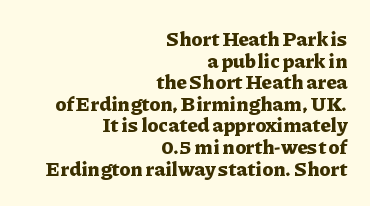
The image shows 20 px bold type, upright; set right-aligned, tight line spacing (1.08x), normal letter spacing, not underlined.
